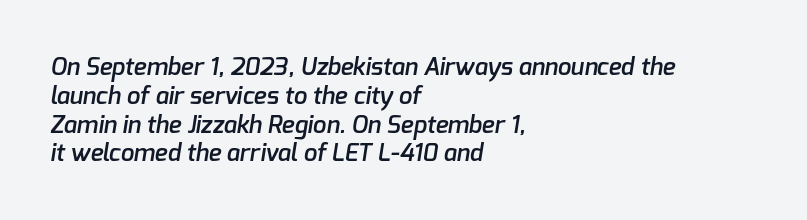
Visually the block forms a straight wall on the left and a jagged coastline on the right. Semibold letterforms, between regular and bold. Students, note that the glyphs here touch the page at normal intervals. A clean baseline with only descenders dipping below it.
